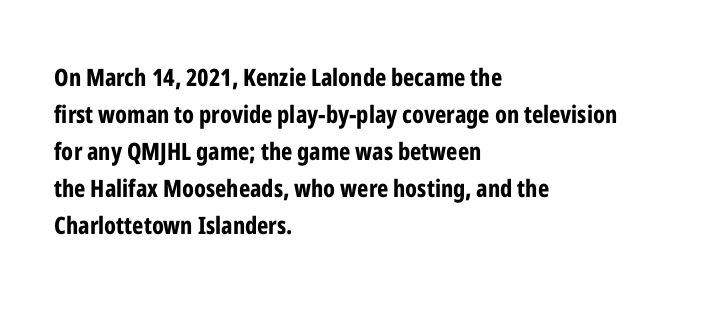
The image shows 24 px bold type, upright; set left-aligned, normal line spacing (1.54x), normal letter spacing, not underlined.
